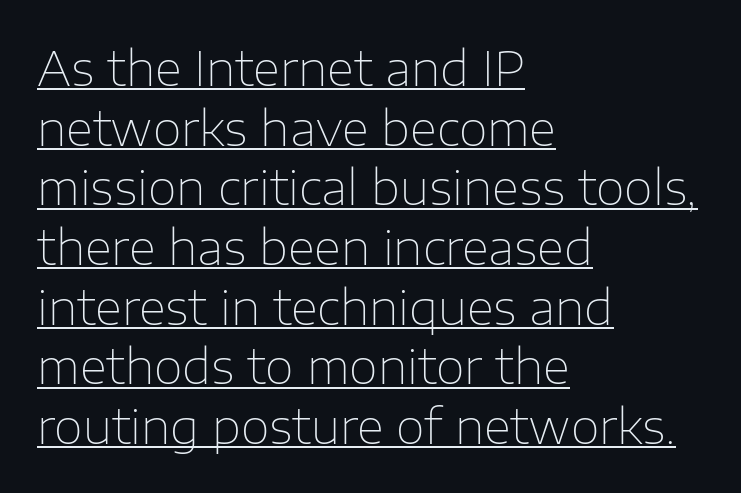
Spacing verdict: proportional, widths tailored to each character. This is sans-serif lettering, the kind often seen on screens and signage. Do the letters lean? They stand straight. Each line of the rendering has a horizontal stroke beneath the glyphs.
